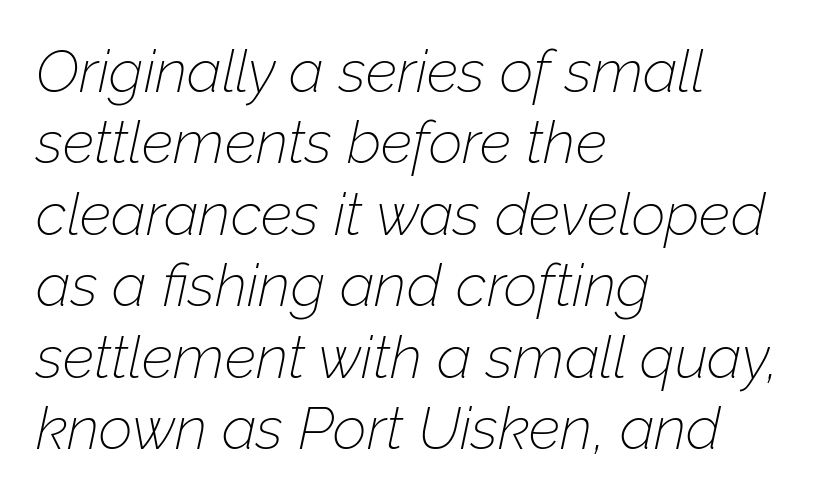
Notice how the stems are inclined rather than vertical — that's the hallmark of italics. The letterforms sit shoulder to shoulder at normal distance. Notice how the passage keeps a crisp vertical edge on the left only. The cut favours lightness, reaching ordinary text weight at its darkest. Spacing verdict: proportional, widths tailored to each character. Nobody drew a line under any word here.
